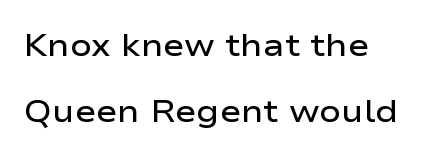
A typesetter would call this zero additional tracking. The passage shown stacks its lines with a broad gap. If you drew a line through each stem, it would be perfectly vertical. All the whitespace from short lines collects on the right.
